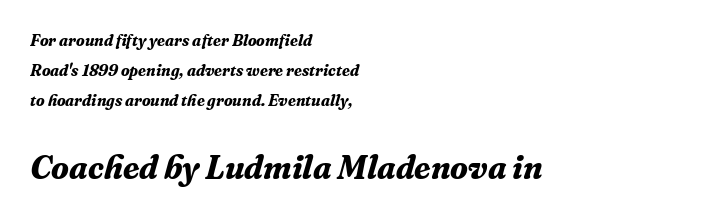
The image shows 33 px bold serif type, italic (leaning right); set left-aligned, line spacing 1.87x, normal letter spacing, not underlined; the second (bottom) block is 2.06x larger; medium stroke contrast and a medium x-height.
